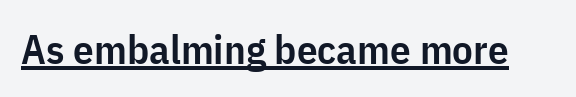
The image shows 41 px semibold, condensed sans-serif type, upright; set normal letter spacing, underlined; low stroke contrast and a medium x-height.
